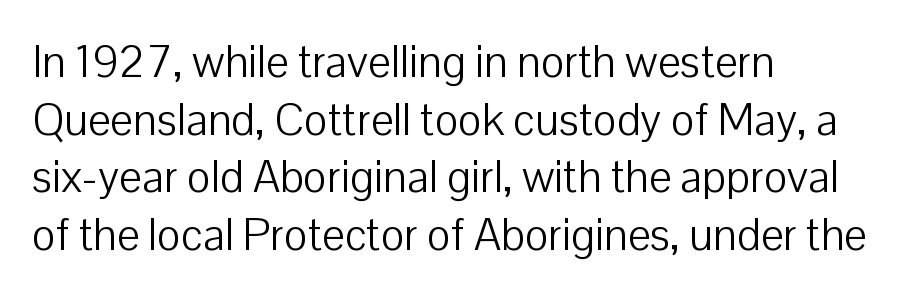
{"serif": "no", "italic": "no", "bold": "no", "weight": "light", "width": "normal", "stroke_contrast": "low", "x_height": "medium", "monospaced": "no", "underline": "no", "align": "left", "line_spacing": "normal", "line_spacing_ratio": 1.28, "letter_spacing": "normal", "letter_spacing_em": 0.0, "glyph_px": 45}
